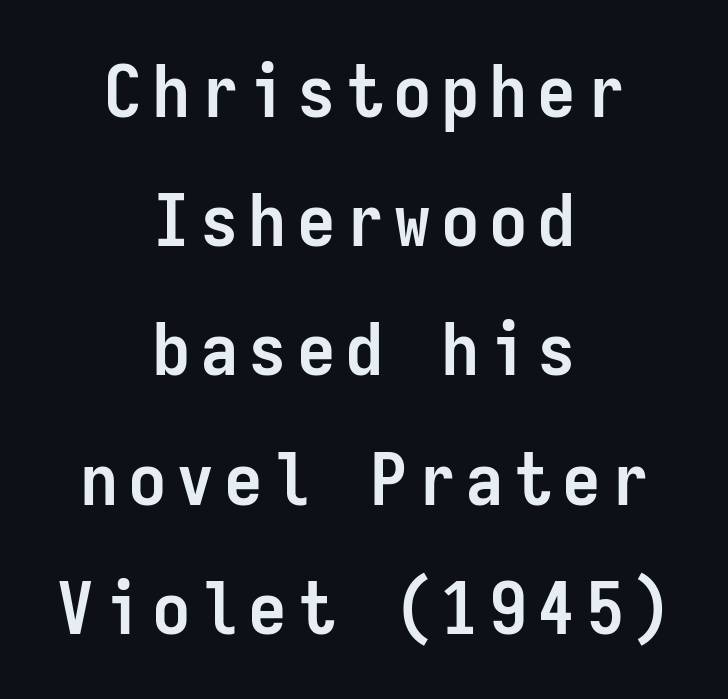
The image shows 73 px semibold, condensed sans-serif type, upright, monospaced; set centered, line spacing 1.77x, not underlined; low stroke contrast and a medium x-height.
